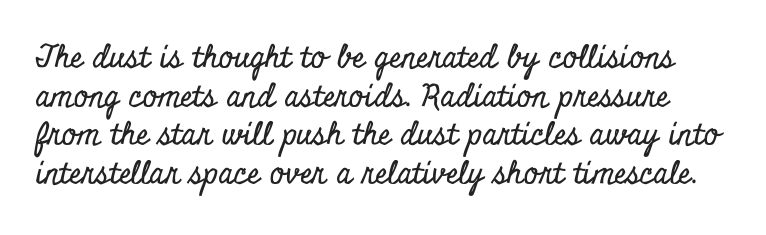
The image shows 31 px condensed serif type; set normal line spacing (1.25x), normal letter spacing, not underlined; low stroke contrast and a small x-height.
